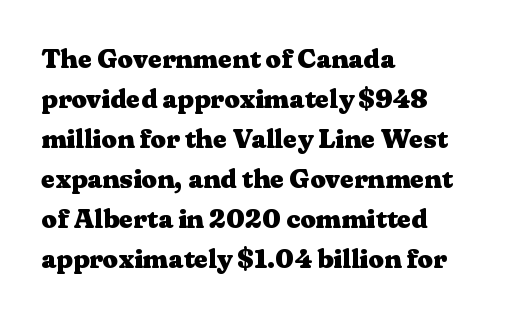
{"italic": "no", "bold": "yes", "underline": "no", "align": "left", "line_spacing": "normal", "line_spacing_ratio": 1.48, "letter_spacing": "normal", "letter_spacing_em": 0.0, "glyph_px": 27}
